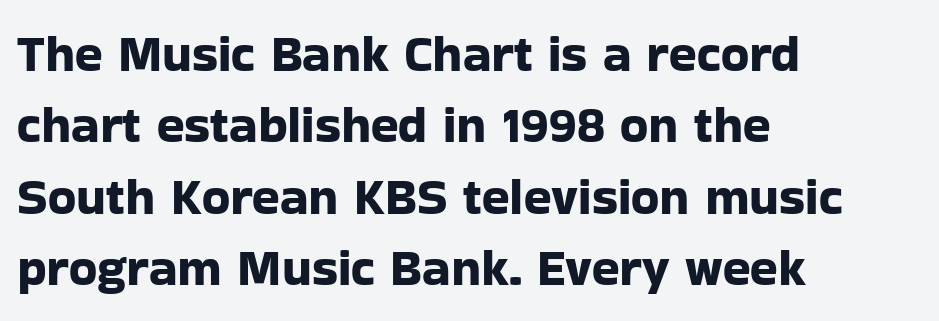
Q: Is the text italic (slanted)? A: No, it is upright.
Q: Is the typeface a serif or a sans-serif typeface? A: Sans-serif.
Q: Is the text underlined? A: No.
Q: How is the paragraph aligned? A: Left-aligned.
Q: Is the spacing between letters normal or unusually wide? A: Normal.
Q: Is the spacing between lines tight, normal or loose? A: Normal.
Q: Width (condensed, normal, or wide)? A: Normal.
Q: Stroke contrast? A: Low.
Q: x-height? A: Medium.
Q: Monospaced? A: No.
